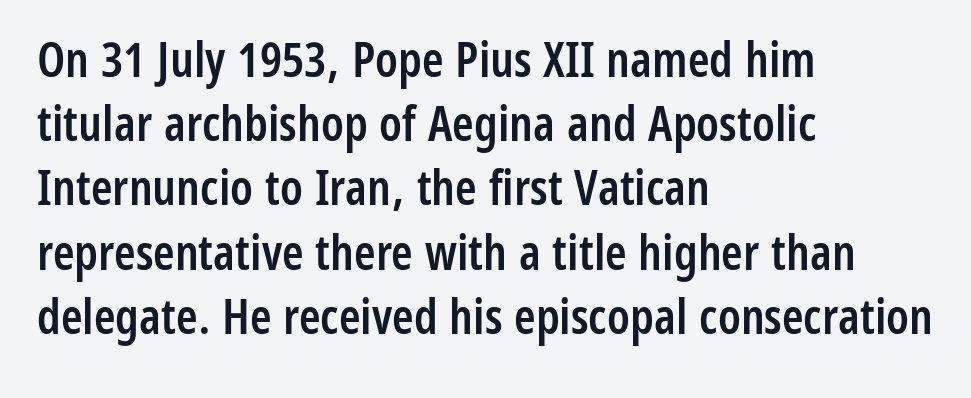
{"serif": "no", "italic": "no", "bold": "semi", "weight": "semibold", "width": "condensed", "stroke_contrast": "low", "x_height": "medium", "monospaced": "no", "underline": "no", "align": "left", "line_spacing": "normal", "line_spacing_ratio": 1.31, "letter_spacing": "normal", "letter_spacing_em": 0.0, "glyph_px": 49}
